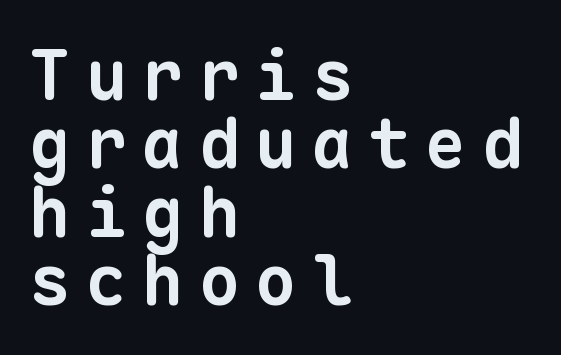
The image shows 69 px bold sans-serif type, monospaced; set left-aligned, tight line spacing (0.99x), unusually wide letter spacing (+0.22 em), not underlined; low stroke contrast and a medium x-height.
